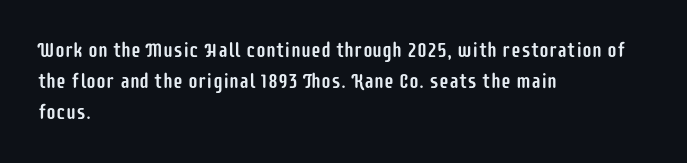
{"italic": "no", "underline": "no", "align": "left", "line_spacing": "normal", "line_spacing_ratio": 1.54, "letter_spacing": "normal", "letter_spacing_em": 0.0, "glyph_px": 20}
